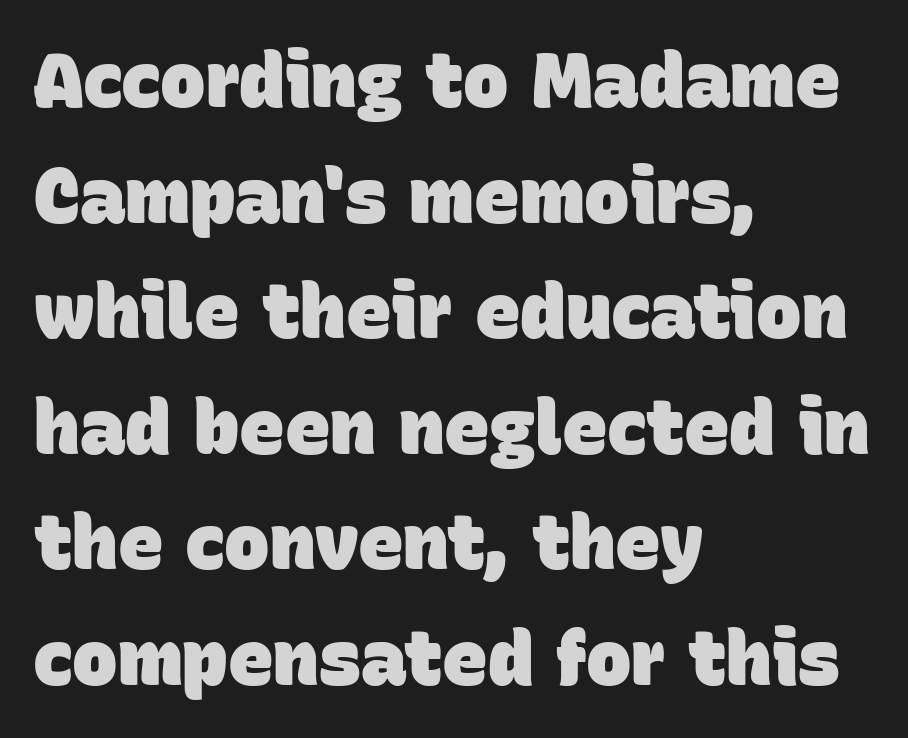
{"serif": "no", "bold": "yes", "weight": "heavy", "width": "normal", "stroke_contrast": "low", "x_height": "large", "monospaced": "no", "underline": "no", "align": "left", "line_spacing": "normal", "line_spacing_ratio": 1.52, "letter_spacing": "normal", "letter_spacing_em": 0.0, "glyph_px": 76}
